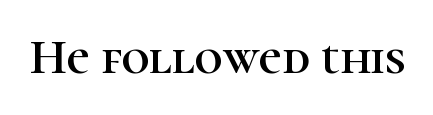
The letters carry serifs — small finishing strokes at the ends of their stems. The foot of each line stays bare and open. The letters advance in unequal steps, a hallmark of proportional type. Nobody touched the tracking dial on this one. Italic? Not at all — the glyphs are vertical.
